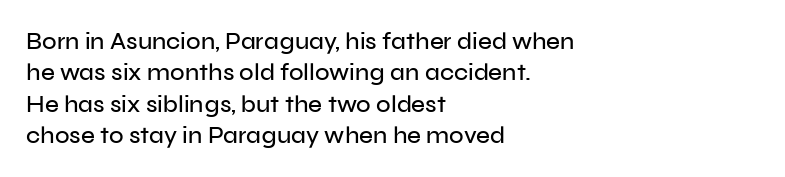
Q: Is the text italic (slanted)? A: No, it is upright.
Q: Is the text underlined? A: No.
Q: How is the paragraph aligned? A: Left-aligned.
Q: Is the spacing between letters normal or unusually wide? A: Normal.
Q: Is the spacing between lines tight, normal or loose? A: Normal.
